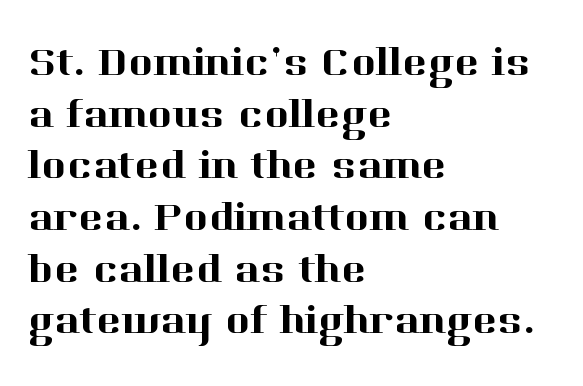
Style check: upright. The rendering uses natural spacing where letterforms have individual widths. Compared with typical body copy, the letter spacing here is the same. Classification — serif. The paragraph has a hard left edge and a soft right edge. The space directly below the letters is spotless.
